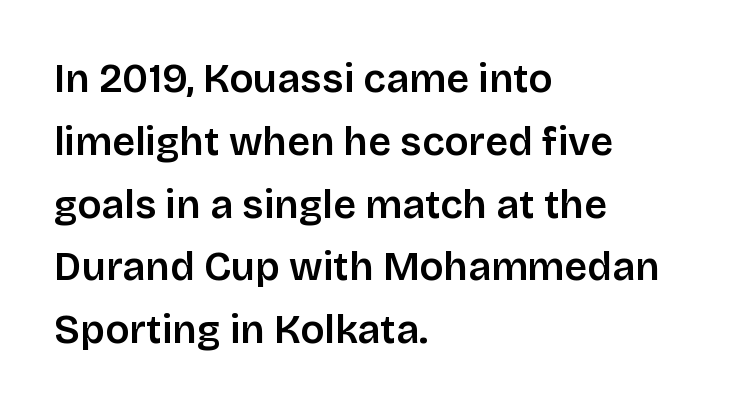
The rendering uses natural spacing where letterforms have individual widths. If you measured baseline to baseline, you'd find a middling distance. The axis of the letterforms is exactly vertical. Tracking here is standard; glyphs follow each other at the usual distance. The rendering anchors every line to the left-hand side. No word sits above an underline.
